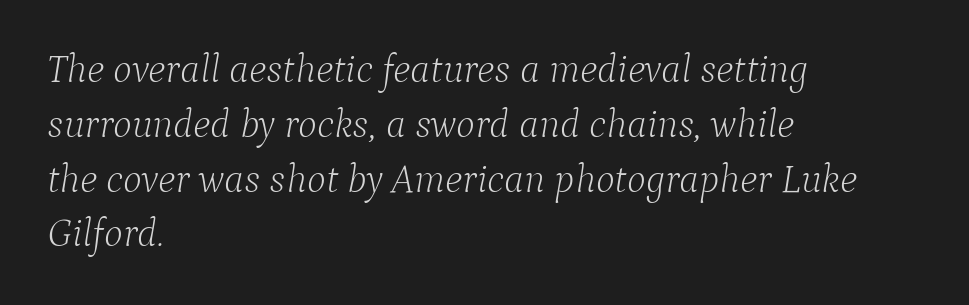
The rendering keeps characters at their native spacing. The specimen reads as italic at a glance. Honestly, there is no underline to notice here at all. The typesetter chose a ragged-right arrangement here.
